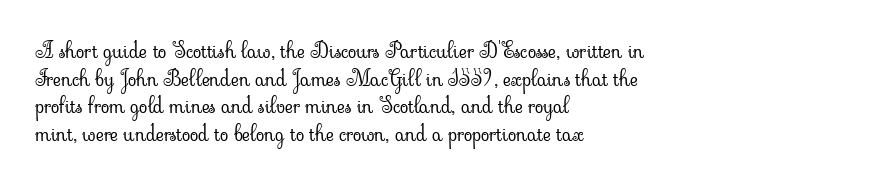
The image shows 22 px text type, upright; set left-aligned, normal line spacing (1.26x), normal letter spacing, not underlined.
